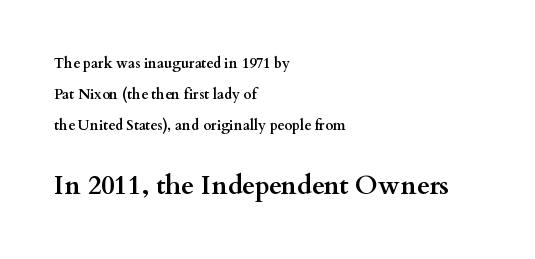
{"italic": "no", "bold": "yes", "underline": "no", "align": "left", "line_spacing": "loose", "line_spacing_ratio": 2.23, "letter_spacing": "normal", "letter_spacing_em": 0.0, "larger_block": "second", "size_ratio": 1.86, "glyph_px": 26}
